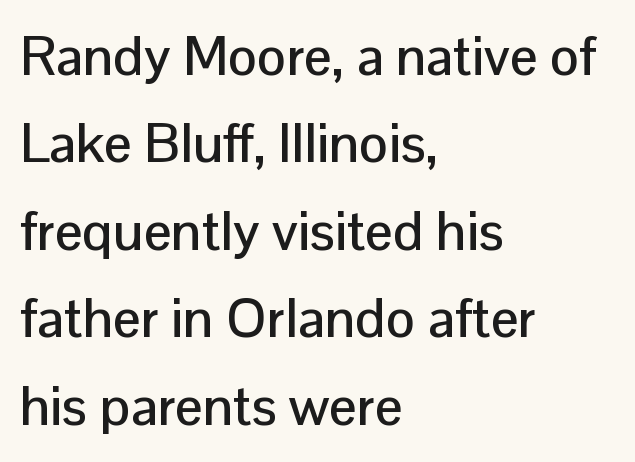
{"serif": "no", "italic": "no", "width": "normal", "stroke_contrast": "low", "x_height": "medium", "monospaced": "no", "underline": "no", "align": "left", "line_spacing": "normal", "line_spacing_ratio": 1.59, "letter_spacing": "normal", "letter_spacing_em": 0.0, "glyph_px": 55}
